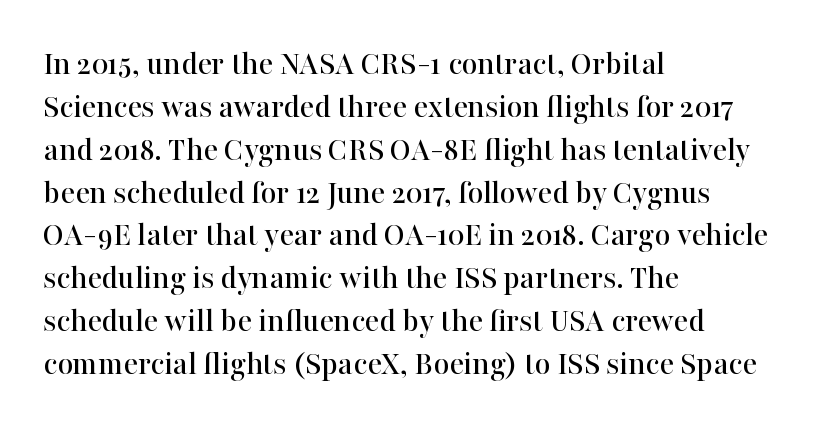
{"serif": "yes", "italic": "no", "width": "normal", "stroke_contrast": "high", "x_height": "medium", "monospaced": "no", "underline": "no", "align": "left", "line_spacing": "normal", "line_spacing_ratio": 1.26, "letter_spacing": "normal", "letter_spacing_em": 0.0, "glyph_px": 34}
